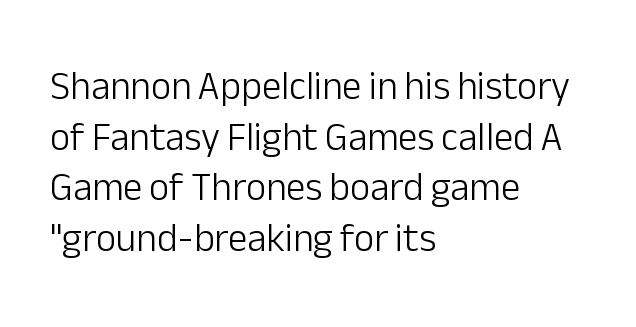
Q: Is the text bold? A: No.
Q: Is the text italic (slanted)? A: No, it is upright.
Q: Is the typeface a serif or a sans-serif typeface? A: Sans-serif.
Q: Is the text underlined? A: No.
Q: How is the paragraph aligned? A: Left-aligned.
Q: Is the spacing between letters normal or unusually wide? A: Normal.
Q: Is the spacing between lines tight, normal or loose? A: Normal.
Q: Width (condensed, normal, or wide)? A: Normal.
Q: Stroke contrast? A: Low.
Q: x-height? A: Medium.
Q: Monospaced? A: No.
